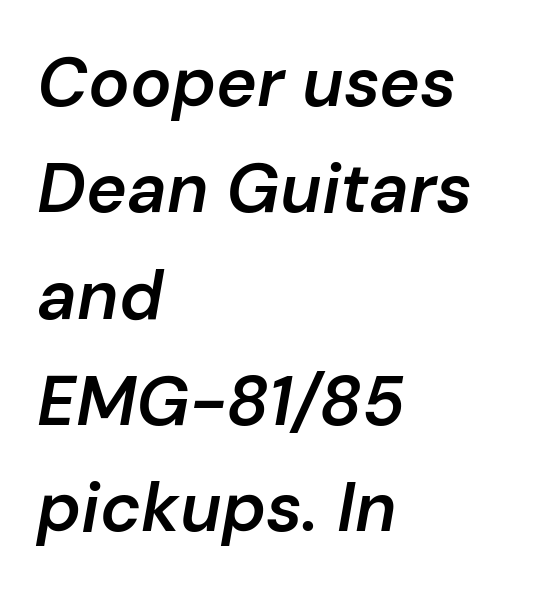
If you drew a line through each stem, it would be angled. Leading: standard. The passage shown is typed in a proportional face where columns would drift. This rendering uses left alignment, leaving the right contour irregular.
